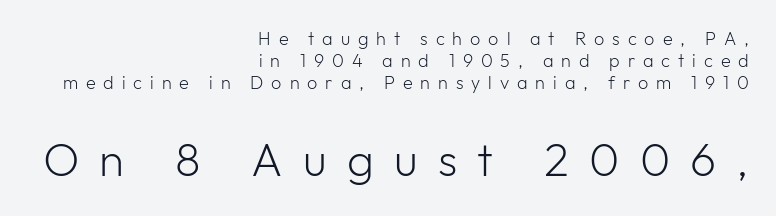
Q: Is the text bold? A: No.
Q: Is the text italic (slanted)? A: No, it is upright.
Q: Is the typeface a serif or a sans-serif typeface? A: Sans-serif.
Q: Is the text underlined? A: No.
Q: How is the paragraph aligned? A: Right-aligned.
Q: Is the spacing between letters normal or unusually wide? A: Unusually wide.
Q: Which block of text is set in a larger size, the first (top) or the second (bottom)? A: The second (bottom) one.
Q: Width (condensed, normal, or wide)? A: Normal.
Q: Stroke contrast? A: Low.
Q: x-height? A: Medium.
Q: Monospaced? A: No.
